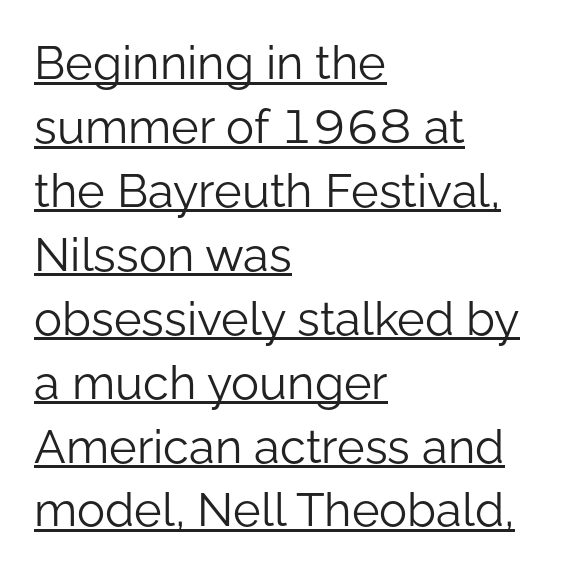
Casual observation: everything's shoved over to the left. Stems and bowls with no extra thickness — not bold. The designer went with a sans here, leaving each stem footless. Descenders here cross a horizontal rule under the line. Caption: standard tracking, unaltered. If you measured baseline to baseline, you'd find a middling distance.
